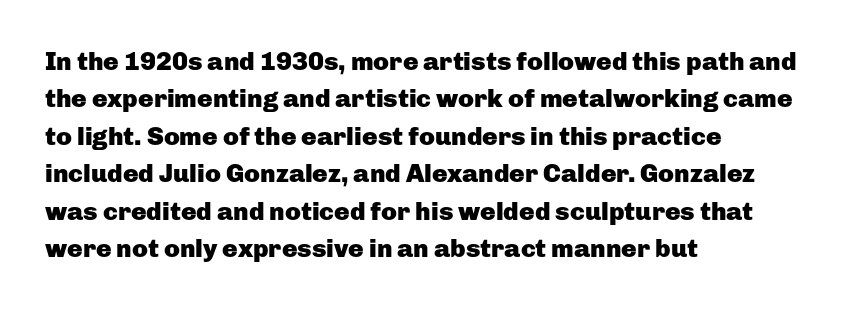
Q: Is the text bold? A: Yes.
Q: Is the text italic (slanted)? A: No, it is upright.
Q: Is the text underlined? A: No.
Q: How is the paragraph aligned? A: Left-aligned.
Q: Is the spacing between letters normal or unusually wide? A: Normal.
Q: Is the spacing between lines tight, normal or loose? A: Normal.
